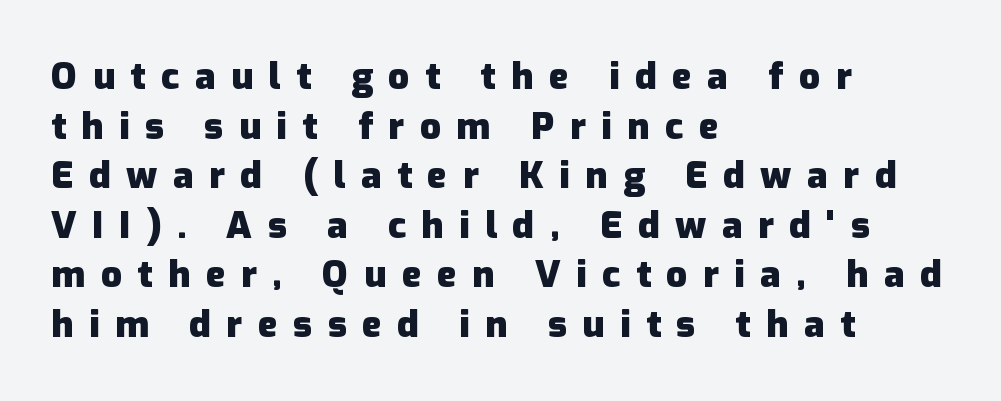
Q: Is the text bold? A: Yes.
Q: Is the text italic (slanted)? A: No, it is upright.
Q: Is the typeface a serif or a sans-serif typeface? A: Sans-serif.
Q: Is the text underlined? A: No.
Q: How is the paragraph aligned? A: Left-aligned.
Q: Is the spacing between letters normal or unusually wide? A: Unusually wide.
Q: Is the spacing between lines tight, normal or loose? A: Normal.
Q: Width (condensed, normal, or wide)? A: Normal.
Q: Stroke contrast? A: Low.
Q: x-height? A: Medium.
Q: Monospaced? A: No.
